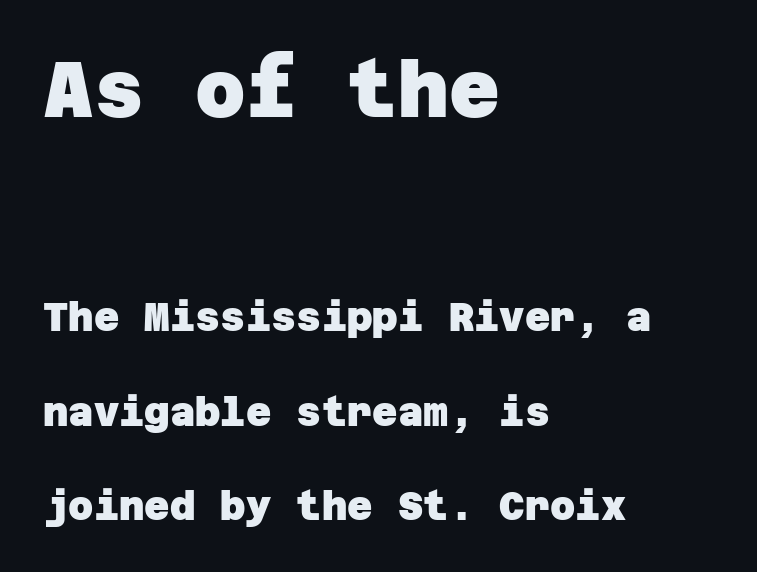
The image shows 78 px heavy sans-serif type; set left-aligned, loose line spacing (2.42x), normal letter spacing, not underlined; the first (top) block is 2.0x larger; low stroke contrast and a large x-height.
